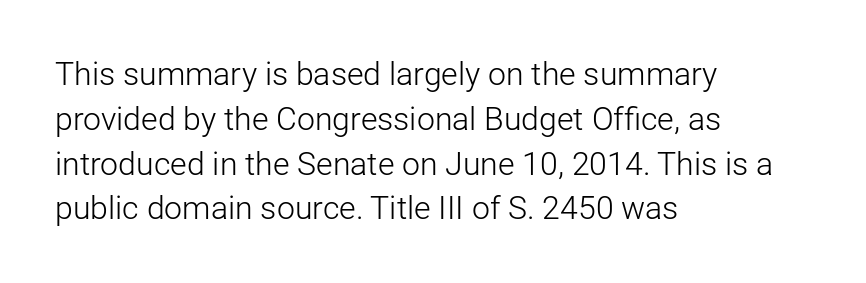
Q: Is the text bold? A: No.
Q: Is the text italic (slanted)? A: No, it is upright.
Q: Is the typeface a serif or a sans-serif typeface? A: Sans-serif.
Q: Is the text underlined? A: No.
Q: How is the paragraph aligned? A: Left-aligned.
Q: Is the spacing between letters normal or unusually wide? A: Normal.
Q: Is the spacing between lines tight, normal or loose? A: Normal.
Q: Width (condensed, normal, or wide)? A: Normal.
Q: Stroke contrast? A: Low.
Q: x-height? A: Medium.
Q: Monospaced? A: No.
